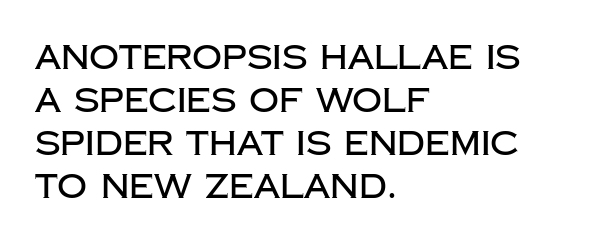
The image shows 33 px sans-serif type, upright; set left-aligned, normal line spacing (1.3x), normal letter spacing, not underlined; low stroke contrast and a large x-height.
